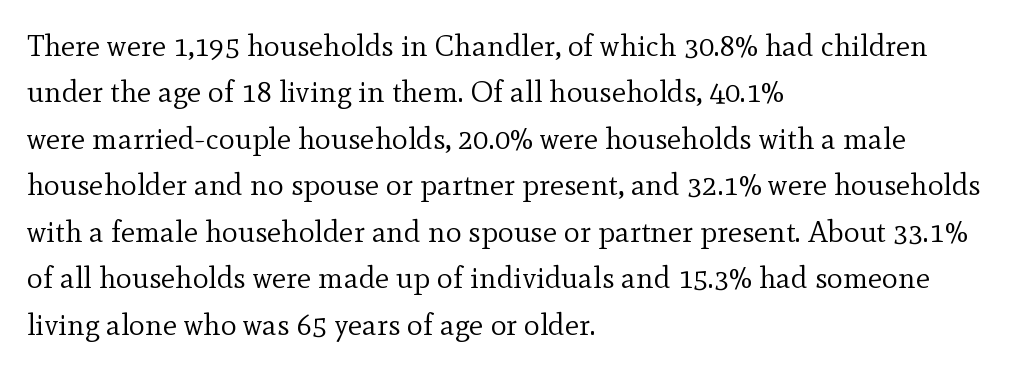
{"serif": "yes", "italic": "no", "bold": "no", "weight": "regular", "width": "normal", "x_height": "small", "monospaced": "no", "underline": "no", "align": "left", "line_spacing": "normal", "line_spacing_ratio": 1.55, "letter_spacing": "normal", "letter_spacing_em": 0.0, "glyph_px": 30}
